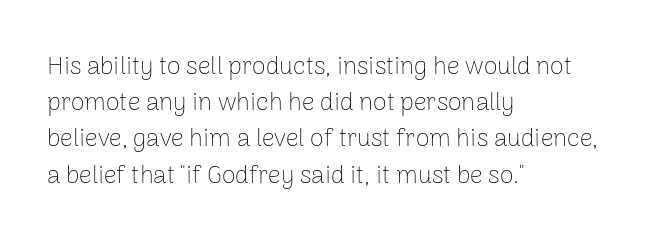
The image shows 25 px text type, upright; set left-aligned, normal line spacing (1.45x), normal letter spacing, not underlined.
